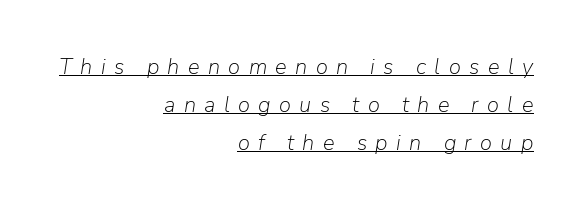
Typeset ragged left — the right edge is the straight one. A typographer would call this underscored text. The lettering tilts uniformly, giving the passage an italic look. The typesetting does not lean heavy: it is not bold.
